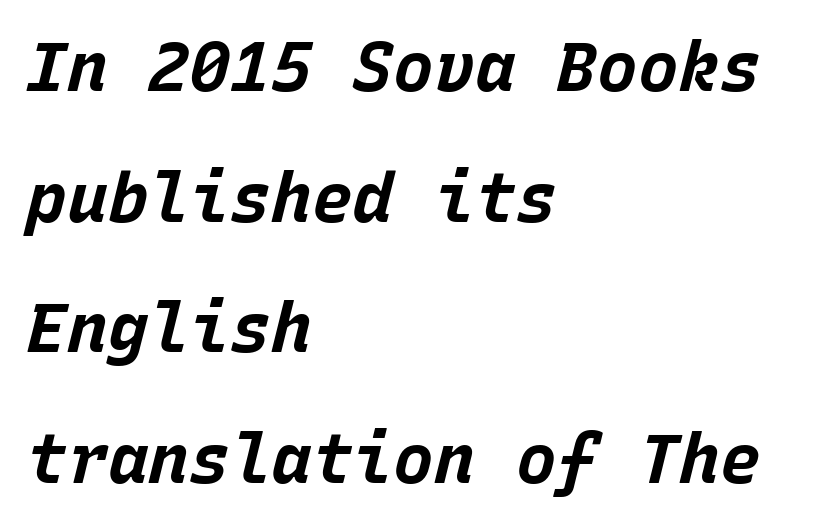
Q: Is the text bold? A: Yes.
Q: Is the text italic (slanted)? A: Yes, it leans right by about 15 degrees.
Q: Is the text underlined? A: No.
Q: How is the paragraph aligned? A: Left-aligned.
Q: Is the spacing between letters normal or unusually wide? A: Normal.
Q: Is the spacing between lines tight, normal or loose? A: Loose.
Q: Width (condensed, normal, or wide)? A: Normal.
Q: Stroke contrast? A: Low.
Q: x-height? A: Large.
Q: Monospaced? A: Yes.
